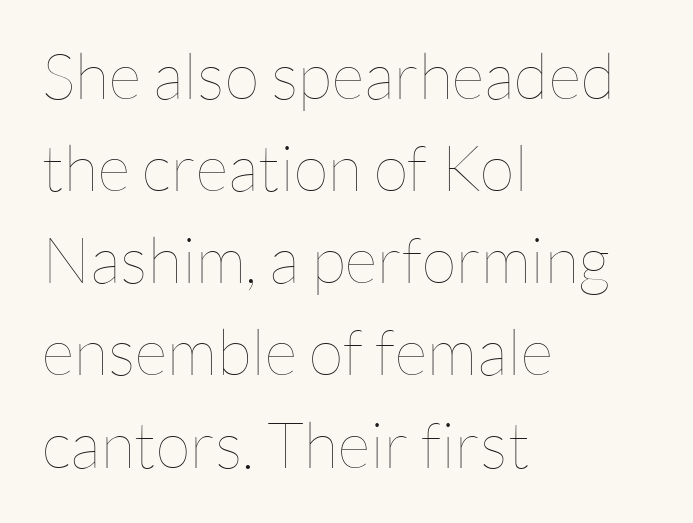
Q: Is the text bold? A: No.
Q: Is the text italic (slanted)? A: No, it is upright.
Q: Is the text underlined? A: No.
Q: How is the paragraph aligned? A: Left-aligned.
Q: Is the spacing between letters normal or unusually wide? A: Normal.
Q: Is the spacing between lines tight, normal or loose? A: Normal.
Q: Width (condensed, normal, or wide)? A: Normal.
Q: Stroke contrast? A: Low.
Q: x-height? A: Medium.
Q: Monospaced? A: No.
